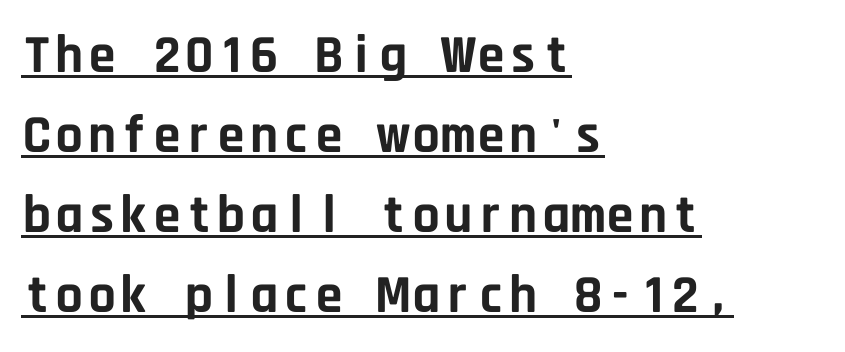
The image shows 54 px bold sans-serif type, upright, monospaced; set left-aligned, normal line spacing (1.48x), normal letter spacing, underlined; low stroke contrast and a large x-height.
